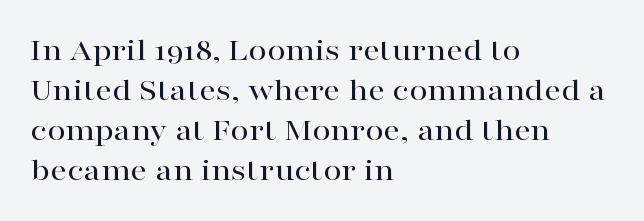
One-word summary of the alignment: left. The passage shown is not underscored anywhere. Observe the ordinary spacing: letters are neighbours, not strangers. A typesetter would mark this as roman, not italic. This sample has the flowing, uneven cadence of proportional lettering.
